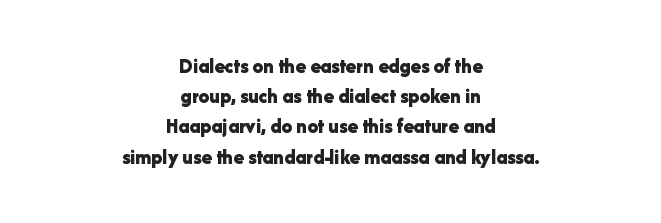
Anything drawn beneath the words? Only blank space. Horizontal alignment here is central, giving a formal, balanced look. Whoever set this chose a conventional vertical rhythm. Set as a true bold cut, around the 700 mark. Vertical strokes here are truly vertical.
